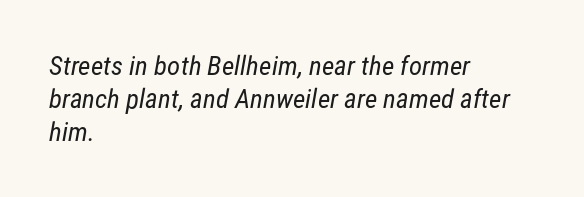
Q: Is the text bold? A: No.
Q: Is the text underlined? A: No.
Q: How is the paragraph aligned? A: Left-aligned.
Q: Is the spacing between letters normal or unusually wide? A: Normal.
